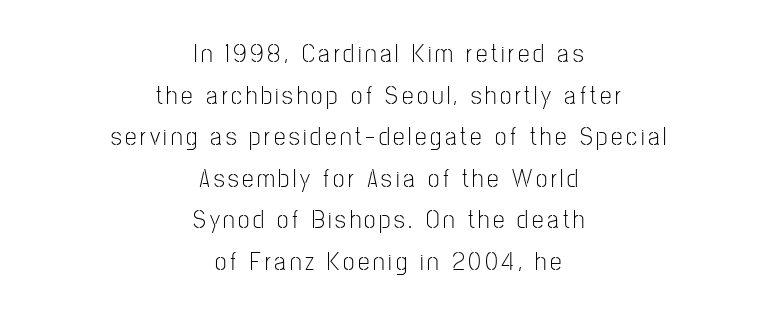
The image shows 26 px text type, upright; set centered, normal line spacing (1.6x), not underlined.
